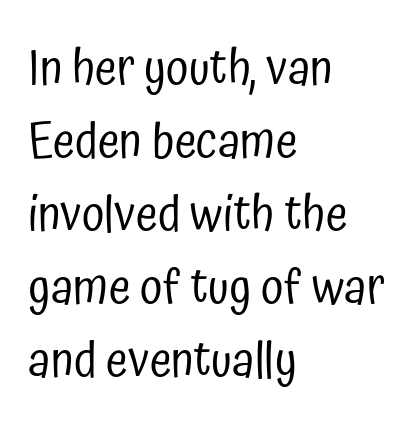
The image shows 50 px regular-weight, condensed sans-serif type, upright; set left-aligned, normal line spacing (1.46x), normal letter spacing, not underlined; low stroke contrast and a medium x-height.
